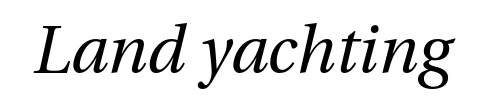
The rendering applies a slant to the glyphs. A clean baseline with only descenders dipping below it. The passage shown is typed in a proportional face where columns would drift. The line texture is even and compact thanks to regular tracking. Summary of weight: not heavy and not bold.
